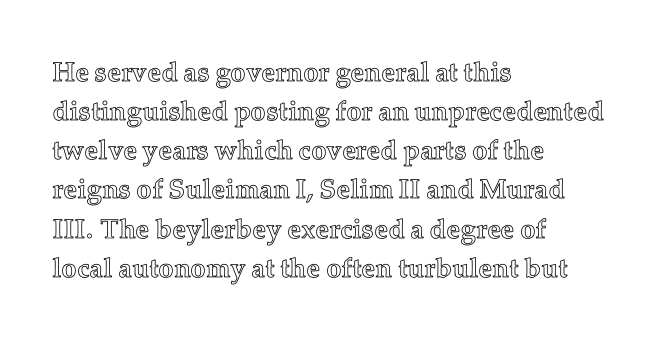
Q: Is the text italic (slanted)? A: No, it is upright.
Q: Is the text underlined? A: No.
Q: How is the paragraph aligned? A: Left-aligned.
Q: Is the spacing between letters normal or unusually wide? A: Normal.
Q: Is the spacing between lines tight, normal or loose? A: Normal.
